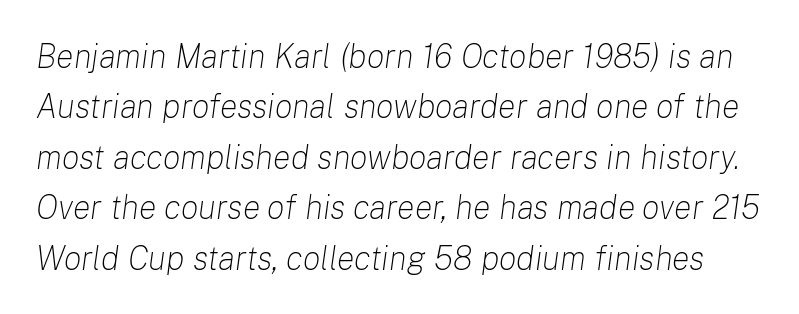
The image shows 33 px light type, italic (leaning right); set normal line spacing (1.53x), normal letter spacing, not underlined; low stroke contrast and a medium x-height.
